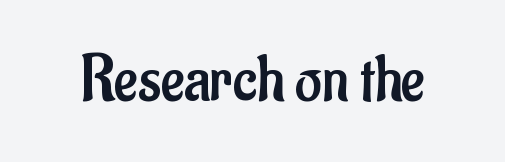
Designer's note — italics off, roman on. Check under the words: just untouched page. Compared with typical body copy, the letter spacing here is the same. Compared with a typical body face, this is equally light or lighter still. Is this a fixed-width face? No — the glyphs have proportional, varying widths.
